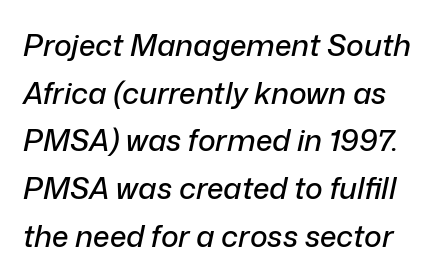
{"italic": "yes", "lean": "right", "slant_degrees": 12, "width": "normal", "stroke_contrast": "low", "x_height": "medium", "monospaced": "no", "underline": "no", "line_spacing": "normal", "line_spacing_ratio": 1.59, "letter_spacing": "normal", "letter_spacing_em": 0.0, "glyph_px": 30}
